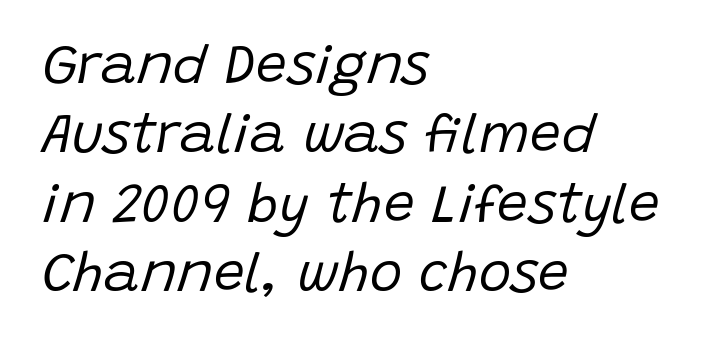
The passage shown has conventional tracking throughout. Do the characters align in a grid? No, the font is proportional. Quick note: underline off. Normally led — the rows are evenly, conventionally spaced. The weight would be labelled regular, book, light, or lighter still. The glyphs look as if they've been sheared to an angle.
